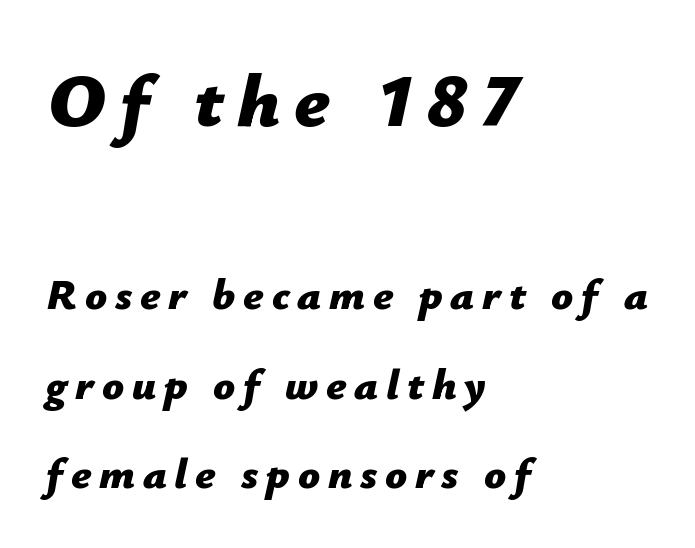
{"italic": "yes", "lean": "right", "slant_degrees": 12, "bold": "yes", "weight": "bold", "width": "normal", "stroke_contrast": "low", "x_height": "medium", "monospaced": "no", "underline": "no", "align": "left", "line_spacing": "loose", "line_spacing_ratio": 2.09, "larger_block": "first", "size_ratio": 1.74, "glyph_px": 75}
